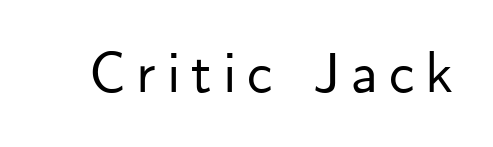
A typesetter would mark this as roman, not italic. Looks like regular typesetting: each glyph gets only the width it needs. Descender tails drop into unmarked territory. Font category for this specimen: sans-serif.
